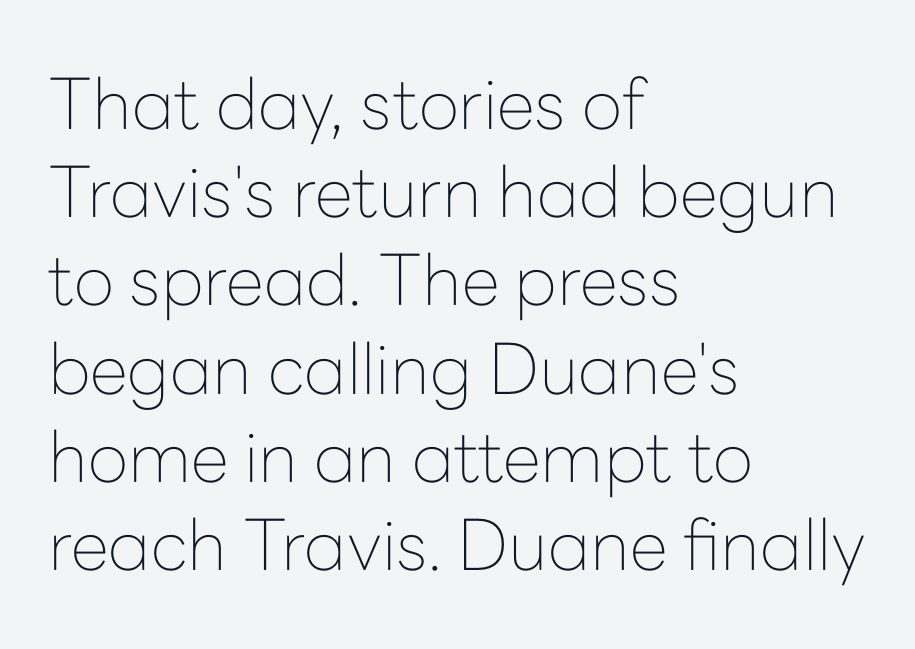
Q: Is the text bold? A: No.
Q: Is the text italic (slanted)? A: No, it is upright.
Q: Is the typeface a serif or a sans-serif typeface? A: Sans-serif.
Q: Is the text underlined? A: No.
Q: How is the paragraph aligned? A: Left-aligned.
Q: Is the spacing between letters normal or unusually wide? A: Normal.
Q: Is the spacing between lines tight, normal or loose? A: Normal.
Q: Width (condensed, normal, or wide)? A: Normal.
Q: Stroke contrast? A: Low.
Q: x-height? A: Medium.
Q: Monospaced? A: No.
